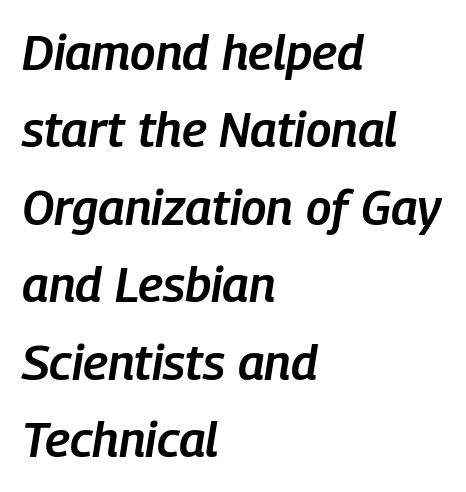
{"italic": "yes", "lean": "right", "slant_degrees": 9, "bold": "semi", "weight": "semibold", "width": "condensed", "stroke_contrast": "low", "x_height": "medium", "monospaced": "no", "underline": "no", "align": "left", "line_spacing": "normal", "line_spacing_ratio": 1.58, "letter_spacing": "normal", "letter_spacing_em": 0.0, "glyph_px": 49}
